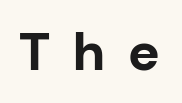
Q: Is the text bold? A: Yes.
Q: Is the text italic (slanted)? A: No, it is upright.
Q: Is the typeface a serif or a sans-serif typeface? A: Sans-serif.
Q: Is the text underlined? A: No.
Q: Is the spacing between letters normal or unusually wide? A: Unusually wide.
Q: Width (condensed, normal, or wide)? A: Normal.
Q: Stroke contrast? A: Low.
Q: x-height? A: Medium.
Q: Monospaced? A: No.
